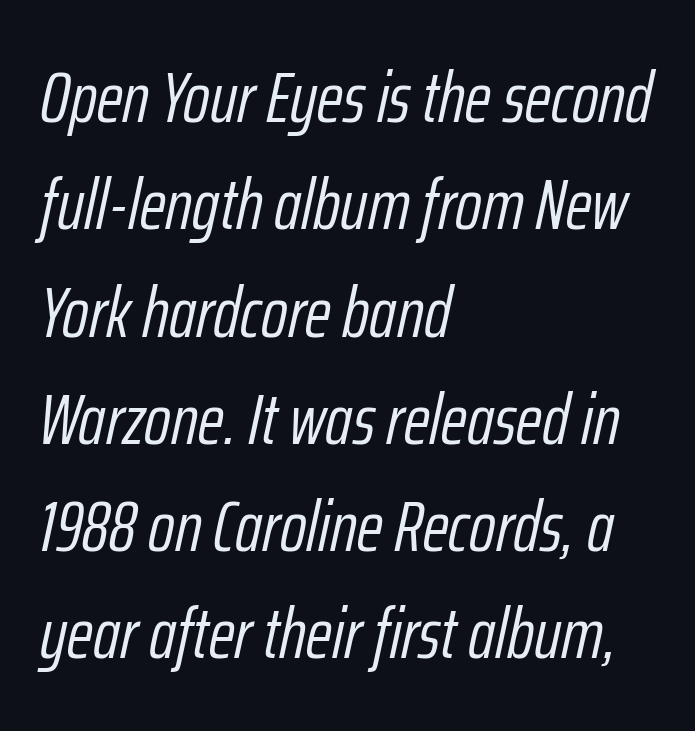
Q: Is the text bold? A: No.
Q: Is the text italic (slanted)? A: Yes, it leans right by about 12 degrees.
Q: Is the text underlined? A: No.
Q: How is the paragraph aligned? A: Left-aligned.
Q: Is the spacing between letters normal or unusually wide? A: Normal.
Q: Is the spacing between lines tight, normal or loose? A: Normal.
Q: Width (condensed, normal, or wide)? A: Condensed.
Q: Stroke contrast? A: Low.
Q: x-height? A: Medium.
Q: Monospaced? A: No.
